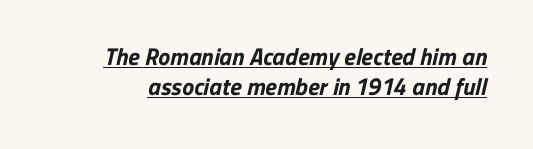
The line texture is even and compact thanks to regular tracking. Evenly set lines give the paragraph a standard silhouette. A continuous stroke trails under the words, as in a hyperlink. The face used here has the dense, thick strokes of a bold.
